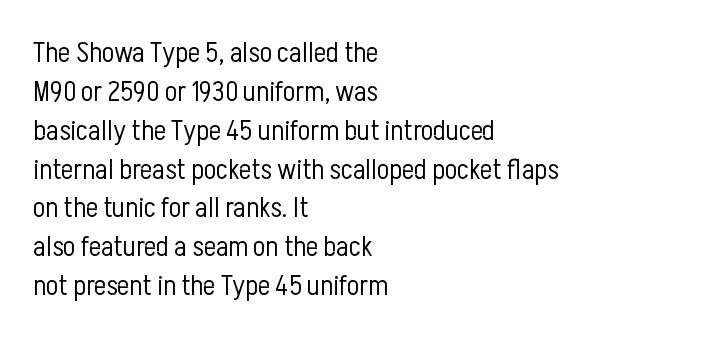
{"serif": "no", "italic": "no", "bold": "no", "weight": "light", "width": "condensed", "stroke_contrast": "low", "x_height": "medium", "monospaced": "no", "underline": "no", "align": "left", "line_spacing": "normal", "line_spacing_ratio": 1.34, "letter_spacing": "normal", "letter_spacing_em": 0.0, "glyph_px": 29}
